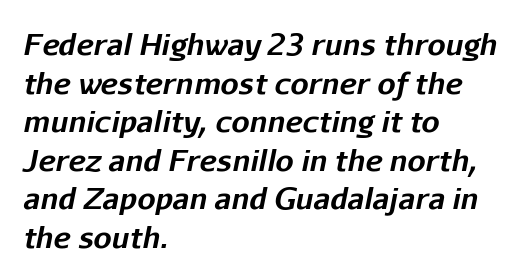
The image shows 29 px bold type, italic (leaning right); set left-aligned, normal line spacing (1.33x), normal letter spacing, not underlined; low stroke contrast and a medium x-height.
